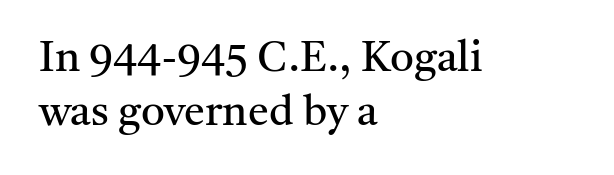
Baseline-to-baseline distance is the conventional proportion of letter height. Here the glyphs are tracked normally, forming tight word shapes. The face used here is seriffed, in the tradition of book romans. Vertical stems look standard width or narrower in stroke. The face used here is proportionally spaced, like ordinary book or web type.
